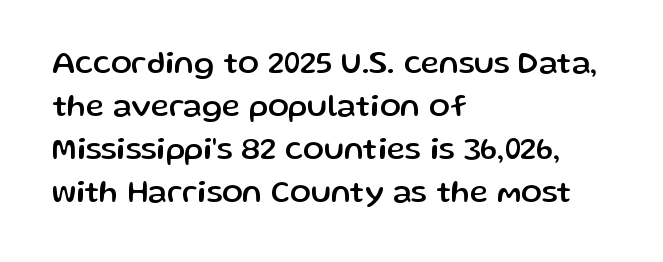
Q: Is the text italic (slanted)? A: No, it is upright.
Q: Is the typeface a serif or a sans-serif typeface? A: Sans-serif.
Q: Is the text underlined? A: No.
Q: How is the paragraph aligned? A: Left-aligned.
Q: Is the spacing between letters normal or unusually wide? A: Normal.
Q: Is the spacing between lines tight, normal or loose? A: Normal.
Q: Width (condensed, normal, or wide)? A: Normal.
Q: Stroke contrast? A: Low.
Q: x-height? A: Medium.
Q: Monospaced? A: No.
